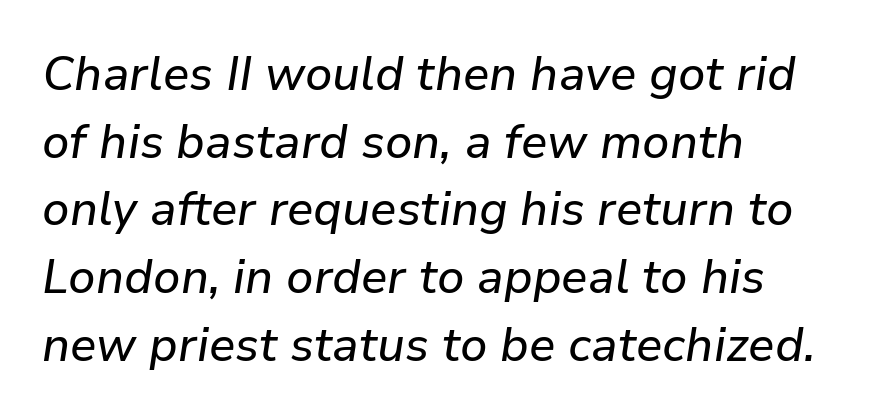
{"italic": "yes", "lean": "right", "slant_degrees": 9, "width": "normal", "stroke_contrast": "low", "x_height": "medium", "monospaced": "no", "underline": "no", "align": "left", "line_spacing": "normal", "line_spacing_ratio": 1.44, "letter_spacing": "normal", "letter_spacing_em": 0.0, "glyph_px": 47}
